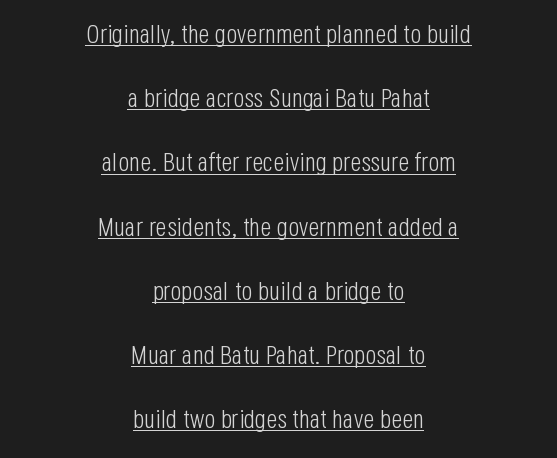
Upright lettering throughout. Compared with undecorated copy, this sample adds a rule below the words. Layout note: lines centered. The rendering uses a large line-height, opening up the rows. The font is comparable to plain body text, perhaps lighter. The letters sit at their default tracking, neither squeezed nor spread.
